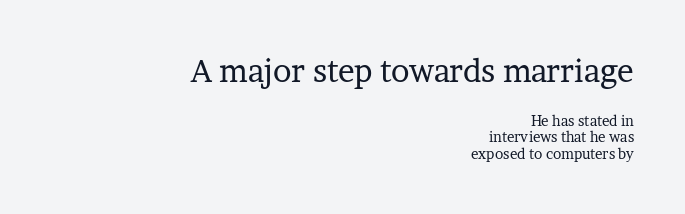
The image shows 31 px regular-weight serif type, upright; set right-aligned, line spacing 1.17x, normal letter spacing, not underlined; the first (top) block is 2.21x larger; low stroke contrast and a medium x-height.
